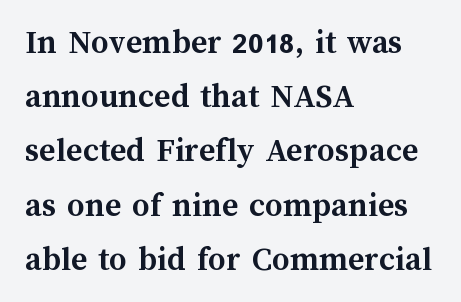
{"italic": "no", "bold": "yes", "weight": "semibold", "width": "normal", "stroke_contrast": "medium", "x_height": "medium", "monospaced": "no", "underline": "no", "align": "left", "line_spacing": "normal", "line_spacing_ratio": 1.55, "letter_spacing": "normal", "letter_spacing_em": 0.0, "glyph_px": 35}
